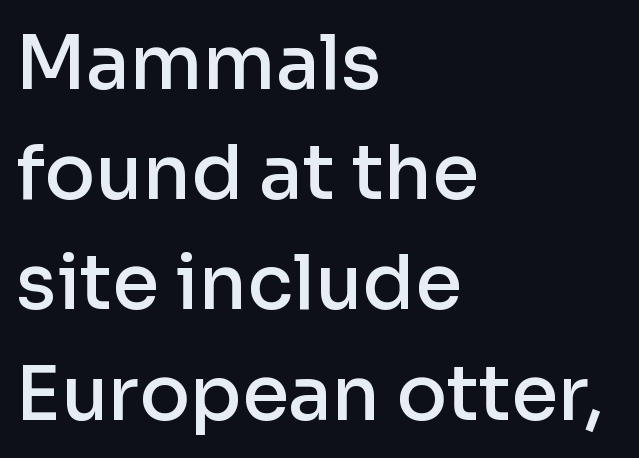
The letters carry no serifs — their stems end cleanly without finishing strokes. A typesetter would call this zero additional tracking. On the weight axis this lands at semibold, roughly 600. A typesetter would call this leading conventional body-copy spacing. Character widths vary here, with narrow letters taking less room than wide ones. Characters remain perfectly vertical along every line.
